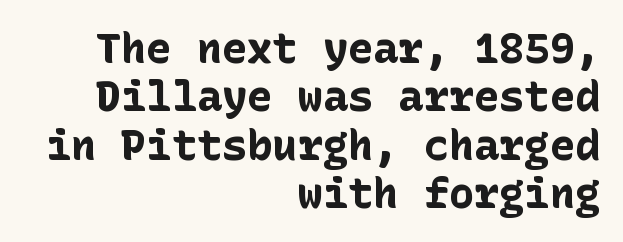
Q: Is the text bold? A: Yes.
Q: Is the text italic (slanted)? A: No, it is upright.
Q: Is the typeface a serif or a sans-serif typeface? A: Sans-serif.
Q: Is the text underlined? A: No.
Q: How is the paragraph aligned? A: Right-aligned.
Q: Is the spacing between letters normal or unusually wide? A: Normal.
Q: Is the spacing between lines tight, normal or loose? A: Tight.
Q: Width (condensed, normal, or wide)? A: Normal.
Q: Stroke contrast? A: Low.
Q: x-height? A: Medium.
